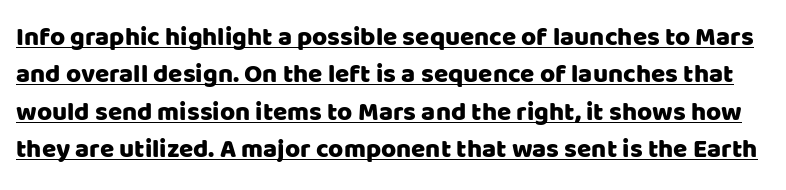
You can tell it's not italic because the verticals are truly vertical. Caption: standard tracking, unaltered. Summary of vertical rhythm: regular, with standard interline spacing. Looks like someone drew a line under every word here.
